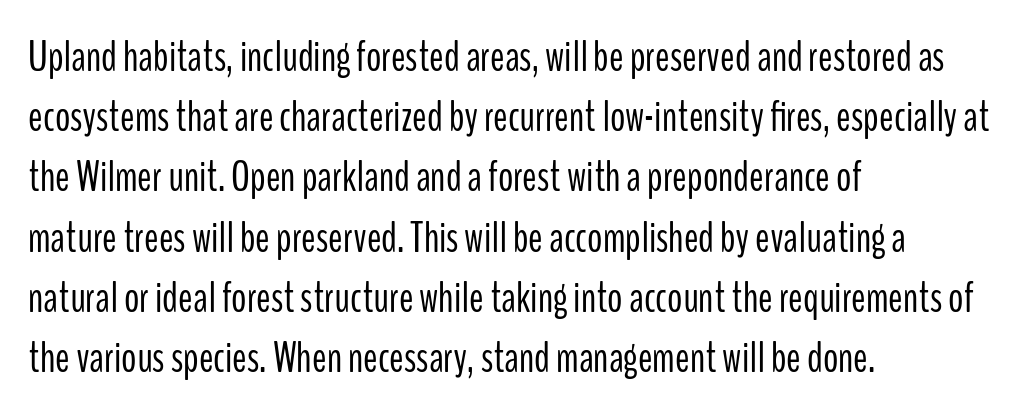
{"serif": "no", "italic": "no", "bold": "no", "weight": "light", "width": "condensed", "stroke_contrast": "low", "x_height": "medium", "monospaced": "no", "underline": "no", "align": "left", "line_spacing": "normal", "line_spacing_ratio": 1.4, "letter_spacing": "normal", "letter_spacing_em": 0.0, "glyph_px": 43}
